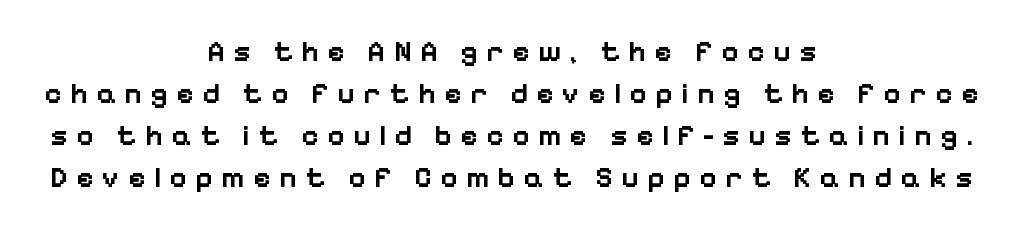
The image shows 30 px semibold sans-serif type, upright; set centered, normal line spacing (1.4x), unusually wide letter spacing (+0.27 em), not underlined; low stroke contrast and a medium x-height.
